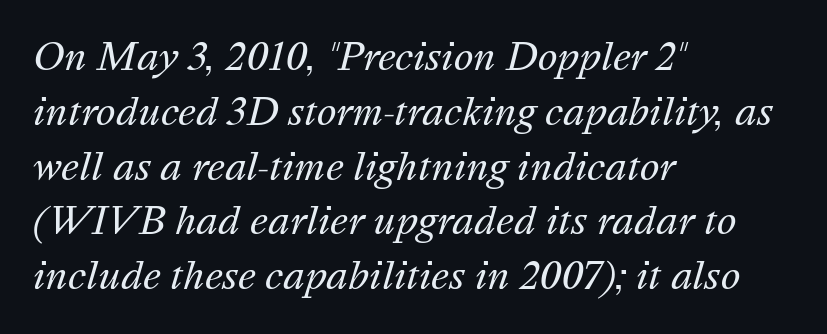
The image shows 37 px regular-weight type, italic (leaning right); set left-aligned, normal line spacing (1.48x), normal letter spacing, not underlined; medium stroke contrast and a medium x-height.
